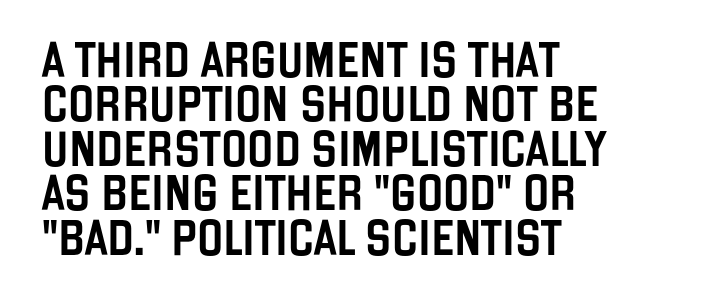
{"serif": "no", "italic": "no", "width": "condensed", "stroke_contrast": "low", "x_height": "large", "monospaced": "no", "underline": "no", "align": "left", "line_spacing": "normal", "line_spacing_ratio": 1.27, "letter_spacing": "normal", "letter_spacing_em": 0.0, "glyph_px": 35}
